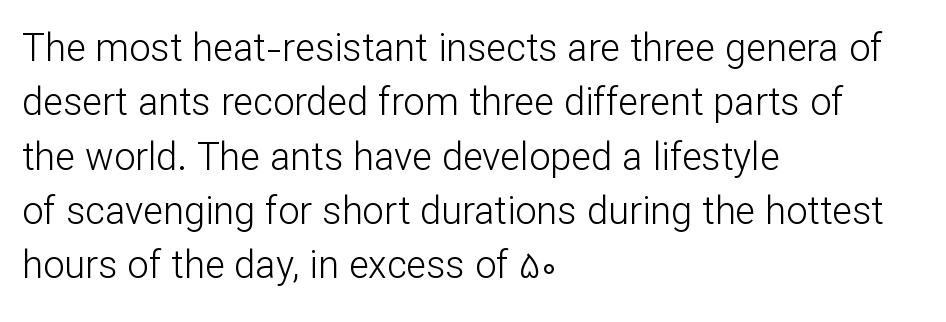
Reading down the block, your eye returns to a fixed left position each line. Horizontal bands of white between lines are of average thickness. Think of a printed novel: that variable character pitch is what you see here. Style check: upright. A sans-serif font was chosen for this passage.
